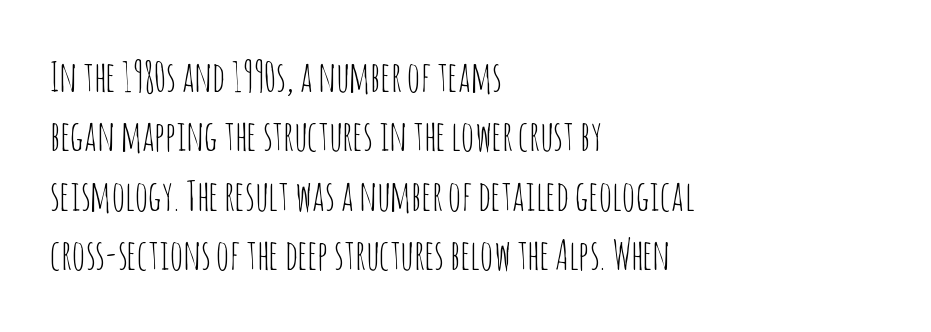
{"serif": "no", "italic": "no", "bold": "no", "weight": "thin", "width": "condensed", "stroke_contrast": "low", "x_height": "large", "monospaced": "no", "underline": "no", "align": "left", "line_spacing": "normal", "line_spacing_ratio": 1.45, "letter_spacing": "normal", "letter_spacing_em": 0.0, "glyph_px": 41}
